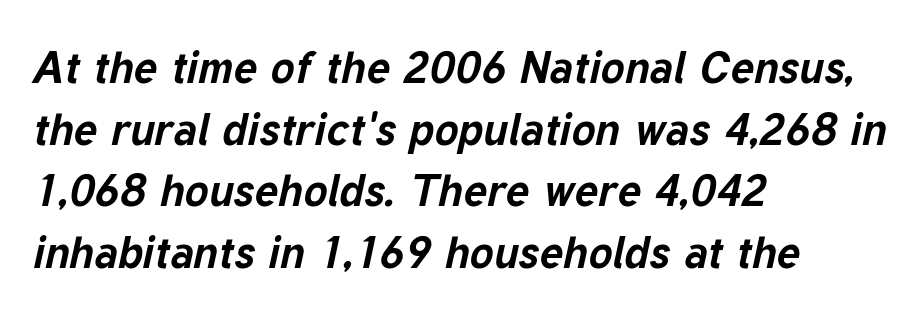
Q: Is the text bold? A: Yes.
Q: Is the text italic (slanted)? A: Yes, it leans right by about 12 degrees.
Q: Is the text underlined? A: No.
Q: How is the paragraph aligned? A: Left-aligned.
Q: Is the spacing between letters normal or unusually wide? A: Normal.
Q: Is the spacing between lines tight, normal or loose? A: Normal.
Q: Width (condensed, normal, or wide)? A: Normal.
Q: Stroke contrast? A: Low.
Q: x-height? A: Medium.
Q: Monospaced? A: No.
